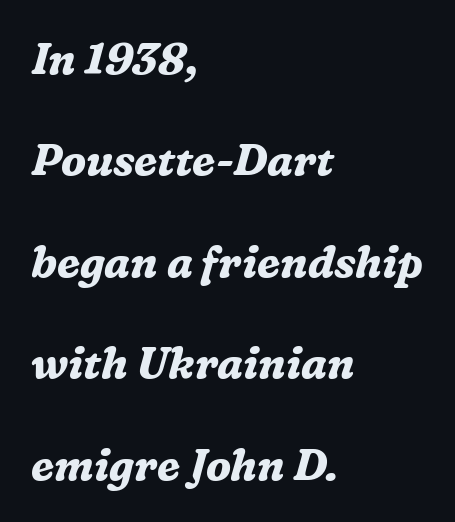
Old-style or modern, the face here clearly has serifs. Does the lettering tilt? It does — this is italic. Here the designer chose a conventional face with non-uniform glyph widths. Unmarked baselines from the first word to the last. Vertically, the passage feels expansive, rows floating well apart.
